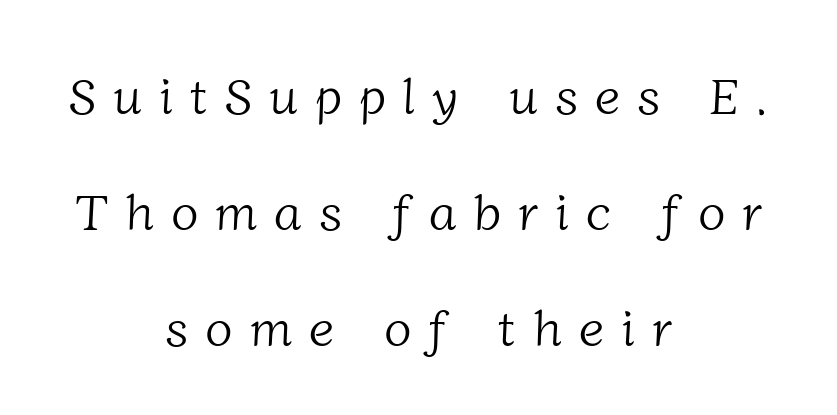
{"serif": "yes", "bold": "no", "weight": "light", "width": "normal", "stroke_contrast": "low", "x_height": "medium", "monospaced": "no", "underline": "no", "align": "center", "line_spacing": "loose", "line_spacing_ratio": 2.27, "letter_spacing": "wide", "letter_spacing_em": 0.33, "glyph_px": 51}
